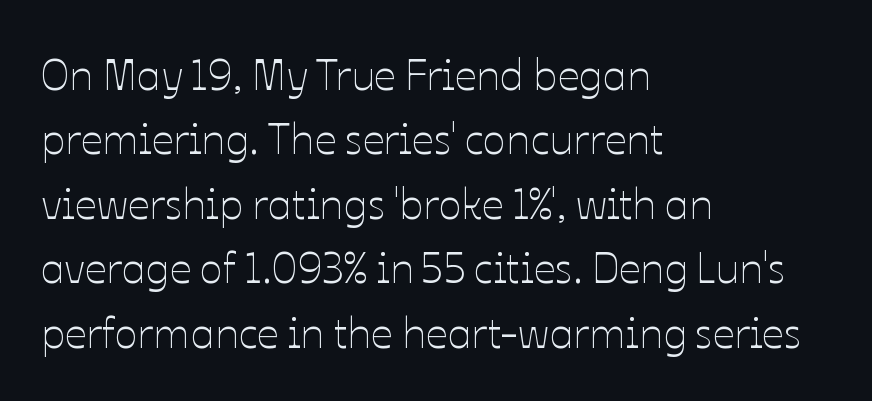
{"italic": "no", "bold": "no", "weight": "thin", "width": "normal", "stroke_contrast": "low", "x_height": "medium", "monospaced": "no", "underline": "no", "align": "left", "line_spacing": "normal", "line_spacing_ratio": 1.5, "letter_spacing": "normal", "letter_spacing_em": 0.0, "glyph_px": 43}
